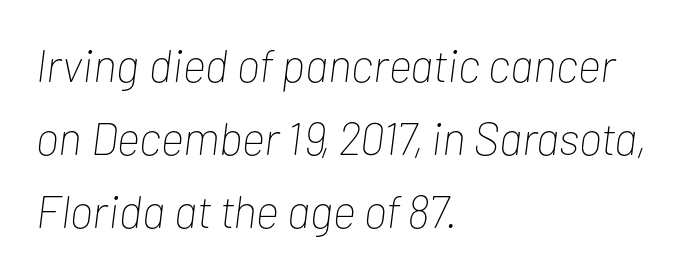
Q: Is the text bold? A: No.
Q: Is the text italic (slanted)? A: Yes, it leans right by about 7 degrees.
Q: Is the text underlined? A: No.
Q: How is the paragraph aligned? A: Left-aligned.
Q: Is the spacing between letters normal or unusually wide? A: Normal.
Q: Is the spacing between lines tight, normal or loose? A: Normal.
Q: Width (condensed, normal, or wide)? A: Condensed.
Q: Stroke contrast? A: Low.
Q: x-height? A: Medium.
Q: Monospaced? A: No.
